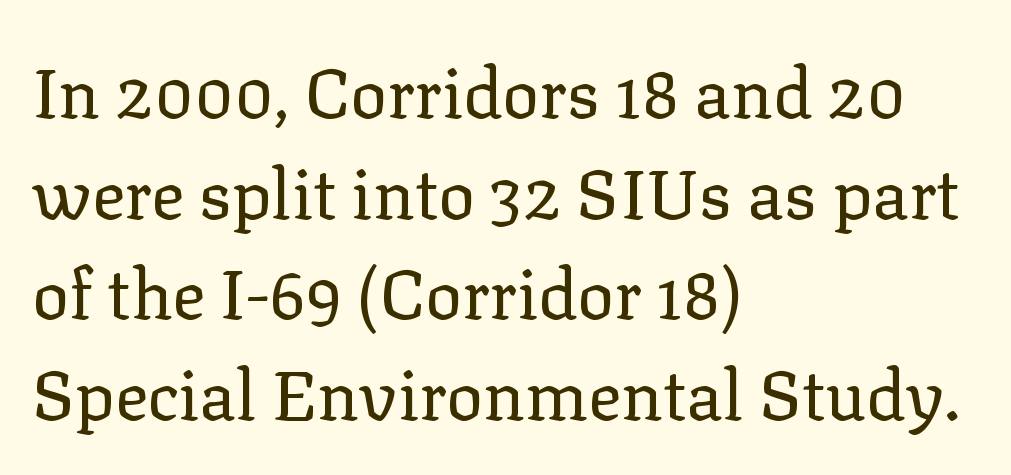
Q: Is the text bold? A: No.
Q: Is the text italic (slanted)? A: No, it is upright.
Q: Is the typeface a serif or a sans-serif typeface? A: Serif.
Q: Is the text underlined? A: No.
Q: How is the paragraph aligned? A: Left-aligned.
Q: Is the spacing between letters normal or unusually wide? A: Normal.
Q: Is the spacing between lines tight, normal or loose? A: Normal.
Q: Width (condensed, normal, or wide)? A: Normal.
Q: Stroke contrast? A: Low.
Q: x-height? A: Medium.
Q: Monospaced? A: No.
